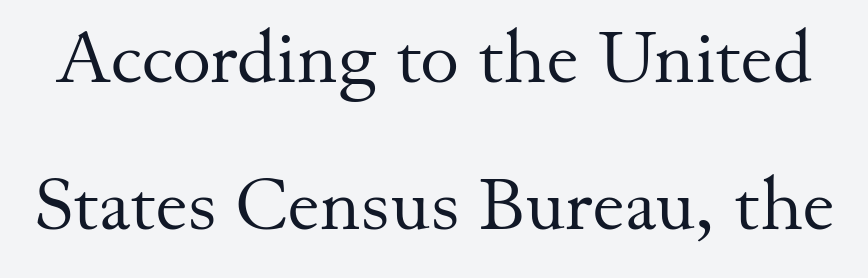
Q: Is the text bold? A: No.
Q: Is the text italic (slanted)? A: No, it is upright.
Q: Is the typeface a serif or a sans-serif typeface? A: Serif.
Q: Is the text underlined? A: No.
Q: Is the spacing between letters normal or unusually wide? A: Normal.
Q: Is the spacing between lines tight, normal or loose? A: Loose.
Q: Width (condensed, normal, or wide)? A: Normal.
Q: Stroke contrast? A: Medium.
Q: x-height? A: Small.
Q: Monospaced? A: No.
